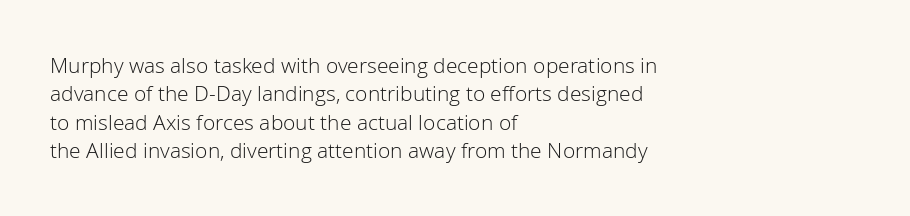
Q: Is the text bold? A: No.
Q: Is the text italic (slanted)? A: No, it is upright.
Q: Is the text underlined? A: No.
Q: How is the paragraph aligned? A: Left-aligned.
Q: Is the spacing between letters normal or unusually wide? A: Normal.
Q: Is the spacing between lines tight, normal or loose? A: Normal.
